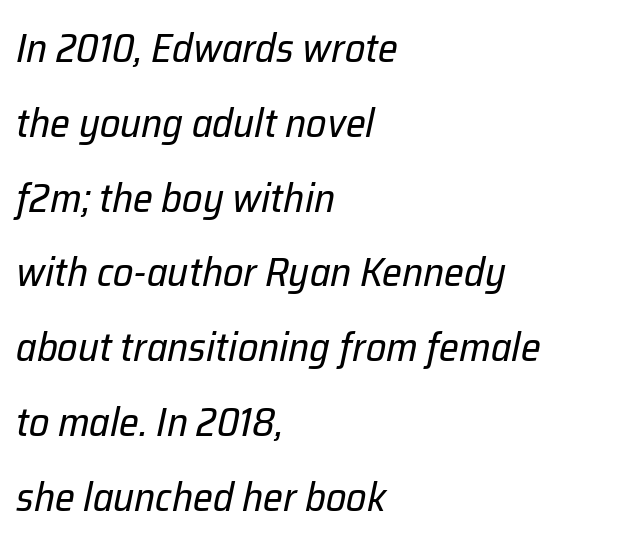
Here the glyphs are tracked normally, forming tight word shapes. Italic: yes, the glyphs are oblique. Does the copy run flush right? No — it runs flush left. Heaviness? Minimal to ordinary, like unemphasized prose. Underlining? Definitely not there. These lines are rendered in a variable-pitch font.
